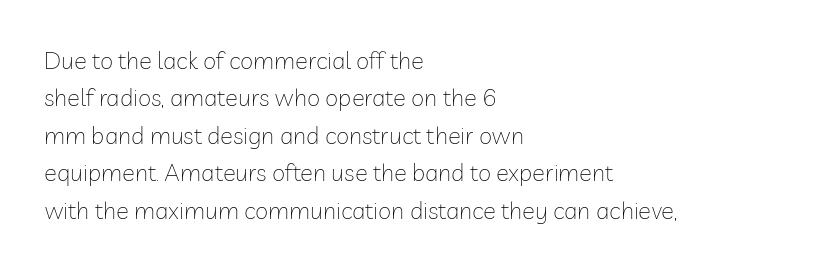
The image shows 24 px text type, upright; set left-aligned, normal line spacing (1.56x), normal letter spacing, not underlined.
